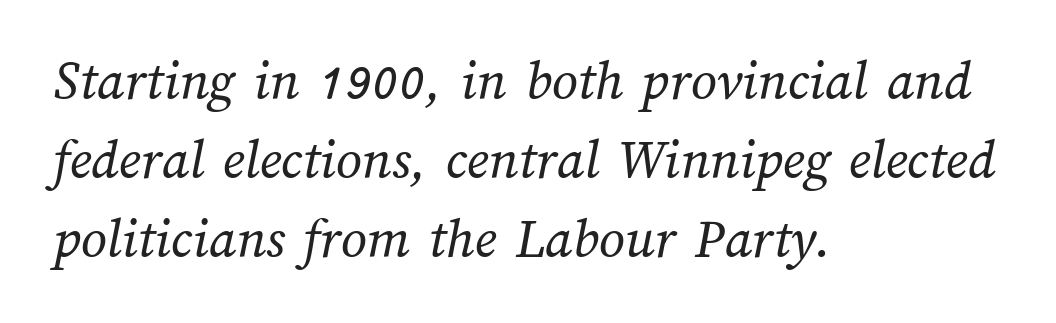
There is no visible air inserted between adjacent glyphs. This sample is left-justified, so line endings fall wherever the words run out. This sample has the flowing, uneven cadence of proportional lettering. Underlining? Definitely not there. A typesetter would call this leading conventional body-copy spacing. Unbolded letterforms with no extra heft.
